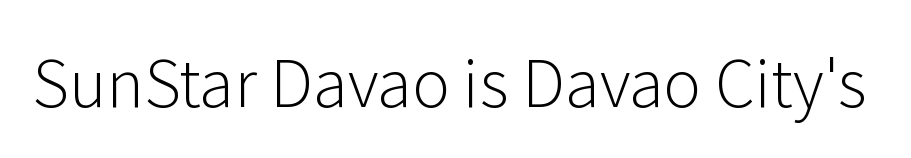
{"serif": "no", "italic": "no", "bold": "no", "weight": "light", "width": "normal", "stroke_contrast": "low", "x_height": "medium", "monospaced": "no", "underline": "no", "letter_spacing": "normal", "letter_spacing_em": 0.0, "glyph_px": 64}
